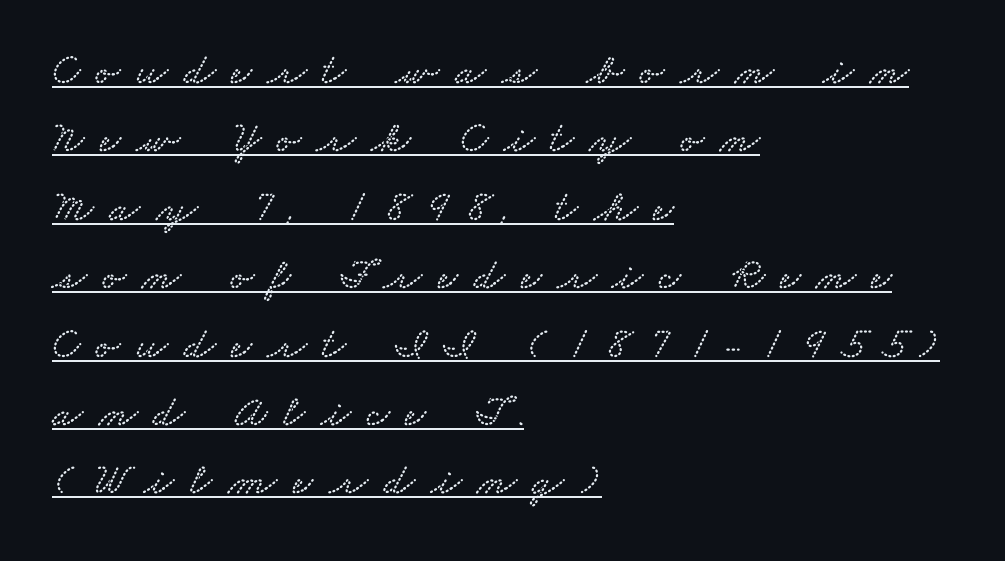
The image shows 45 px wide serif type; set left-aligned, normal line spacing (1.52x), unusually wide letter spacing (+0.35 em), underlined; low stroke contrast and a small x-height.
